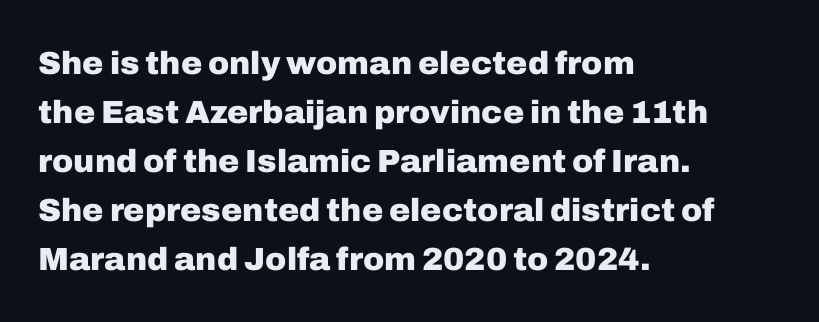
{"serif": "no", "italic": "no", "bold": "yes", "weight": "heavy", "width": "normal", "stroke_contrast": "low", "x_height": "medium", "monospaced": "no", "underline": "no", "align": "left", "line_spacing": "normal", "line_spacing_ratio": 1.53, "letter_spacing": "normal", "letter_spacing_em": 0.0, "glyph_px": 32}
